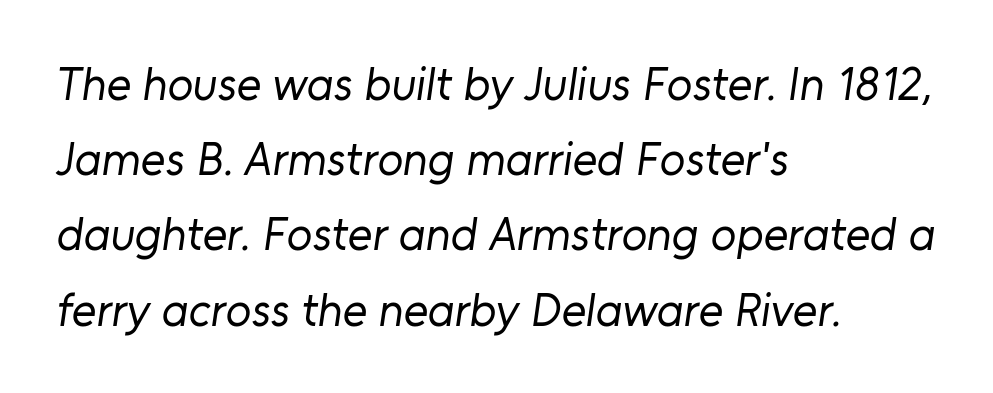
{"serif": "no", "bold": "no", "weight": "regular", "width": "normal", "stroke_contrast": "low", "x_height": "medium", "monospaced": "no", "underline": "no", "align": "left", "line_spacing": "normal", "line_spacing_ratio": 1.6, "letter_spacing": "normal", "letter_spacing_em": 0.0, "glyph_px": 47}
